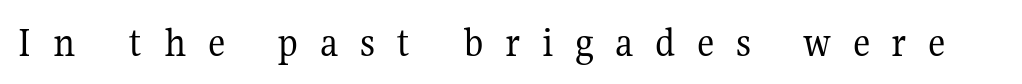
{"serif": "yes", "italic": "no", "bold": "no", "weight": "regular", "width": "normal", "stroke_contrast": "medium", "x_height": "medium", "monospaced": "no", "underline": "no", "letter_spacing": "wide", "letter_spacing_em": 0.5, "glyph_px": 43}
